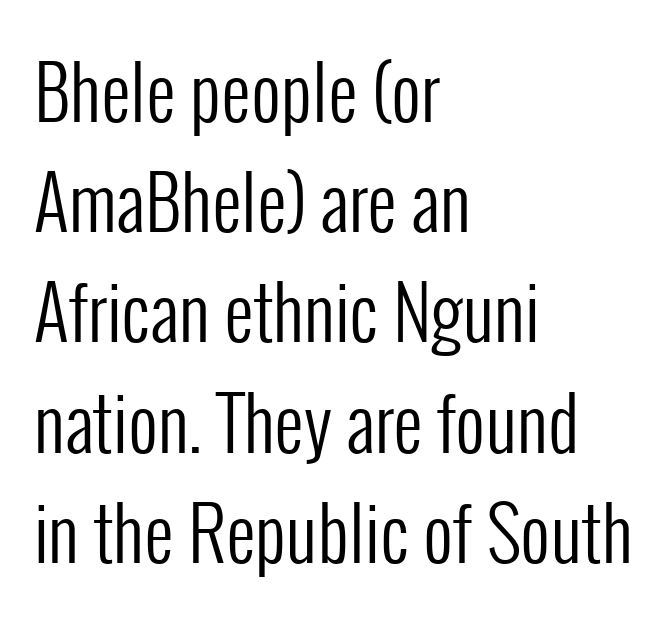
The zone under the glyphs is completely vacant. The font is comparable to plain body text, perhaps lighter. Observe the ordinary spacing: letters are neighbours, not strangers. Whoever set this chose a conventional vertical rhythm.
